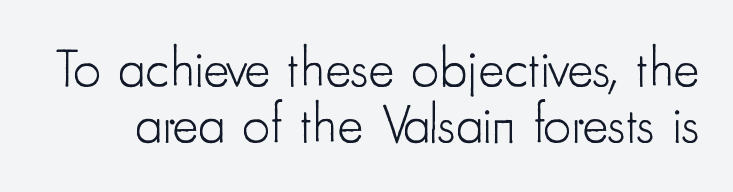
The rendering uses a small line-height, squeezing the rows. Typographically, this falls in the sans-serif category. Honestly, the letter spacing is just normal — you wouldn't notice it. Note the varied advance widths — an 'i' is clearly narrower than an 'm'.
